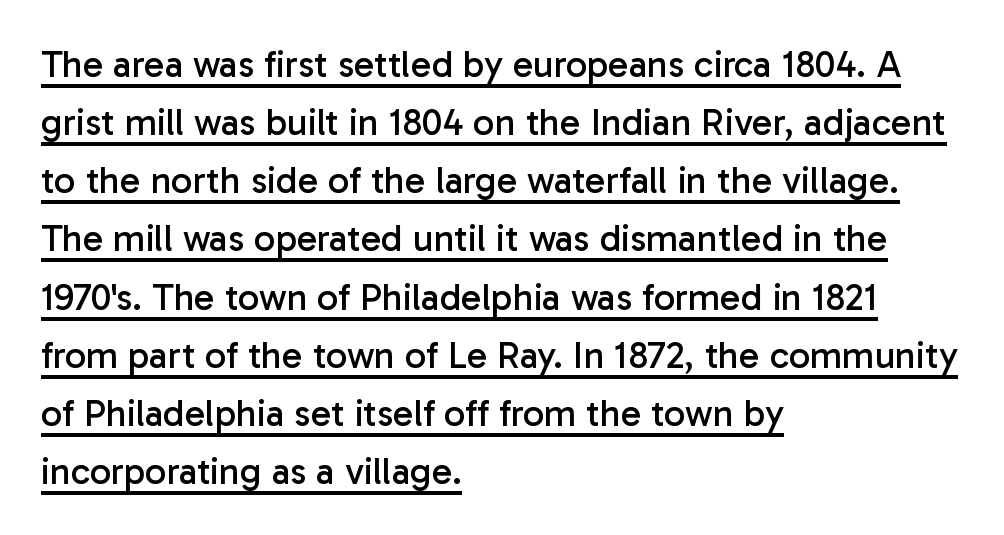
Q: Is the text bold? A: No.
Q: Is the text italic (slanted)? A: No, it is upright.
Q: Is the typeface a serif or a sans-serif typeface? A: Sans-serif.
Q: Is the text underlined? A: Yes.
Q: How is the paragraph aligned? A: Left-aligned.
Q: Is the spacing between letters normal or unusually wide? A: Normal.
Q: Is the spacing between lines tight, normal or loose? A: Normal.
Q: Width (condensed, normal, or wide)? A: Normal.
Q: Stroke contrast? A: Low.
Q: x-height? A: Medium.
Q: Monospaced? A: No.
